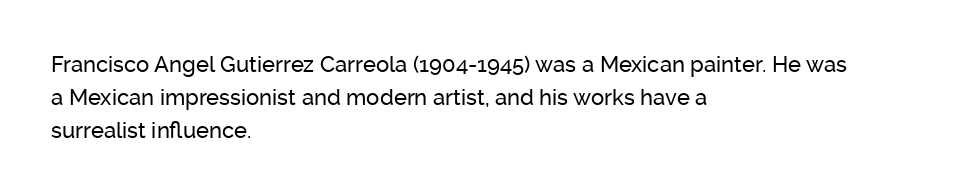
{"italic": "no", "underline": "no", "align": "left", "line_spacing": "normal", "line_spacing_ratio": 1.49, "letter_spacing": "normal", "letter_spacing_em": 0.0, "glyph_px": 22}
